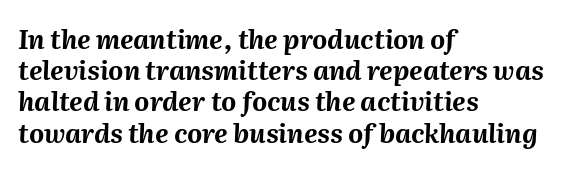
Decoration check: the copy has no underline. If you drew a line through each stem, it would be angled. Default kerning and tracking; the words read as compact shapes. The setting favours the left margin, as ordinary paragraphs usually do.
